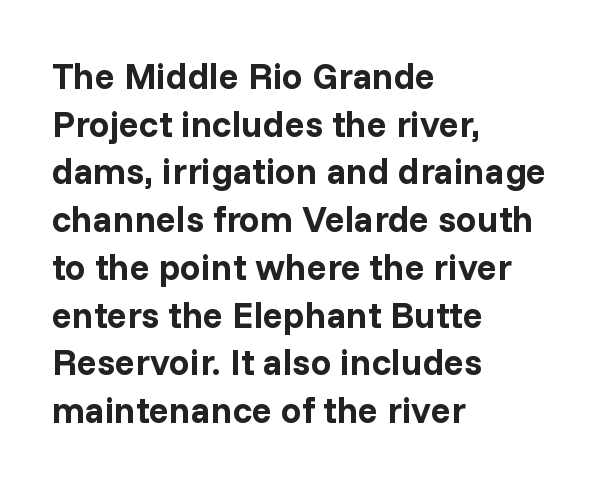
Q: Is the text bold? A: Yes.
Q: Is the text italic (slanted)? A: No, it is upright.
Q: Is the typeface a serif or a sans-serif typeface? A: Sans-serif.
Q: Is the text underlined? A: No.
Q: How is the paragraph aligned? A: Left-aligned.
Q: Is the spacing between letters normal or unusually wide? A: Normal.
Q: Is the spacing between lines tight, normal or loose? A: Normal.
Q: Width (condensed, normal, or wide)? A: Normal.
Q: Stroke contrast? A: Low.
Q: x-height? A: Medium.
Q: Monospaced? A: No.
